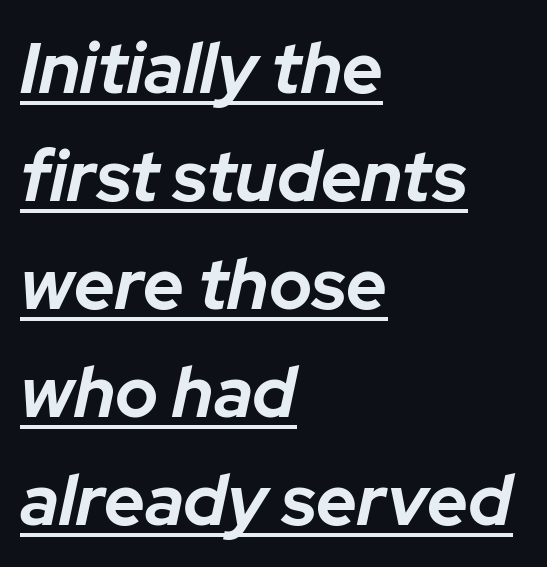
{"italic": "yes", "lean": "right", "slant_degrees": 12, "bold": "yes", "weight": "bold", "width": "normal", "stroke_contrast": "low", "x_height": "medium", "monospaced": "no", "underline": "yes", "align": "left", "line_spacing": "normal", "line_spacing_ratio": 1.52, "letter_spacing": "normal", "letter_spacing_em": 0.0, "glyph_px": 71}
